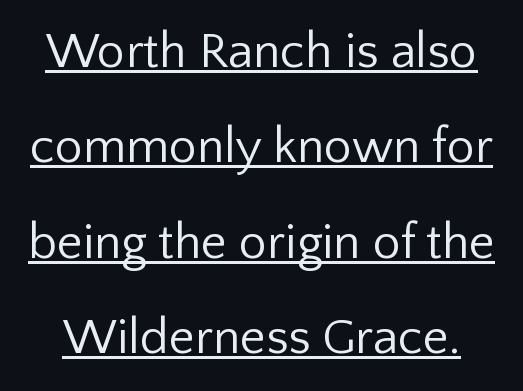
The image shows 50 px regular-weight sans-serif type, upright; set loose line spacing (1.91x), normal letter spacing, underlined; low stroke contrast and a medium x-height.
